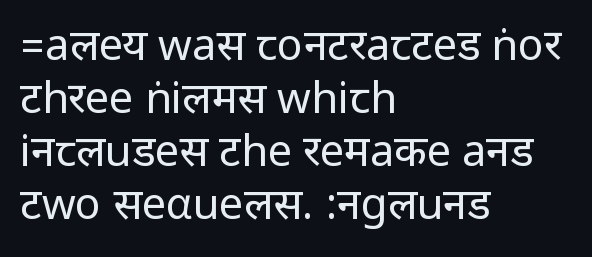
Q: Is the text bold? A: No.
Q: Is the text italic (slanted)? A: No, it is upright.
Q: Is the typeface a serif or a sans-serif typeface? A: Sans-serif.
Q: Is the text underlined? A: No.
Q: How is the paragraph aligned? A: Left-aligned.
Q: Is the spacing between letters normal or unusually wide? A: Normal.
Q: Width (condensed, normal, or wide)? A: Condensed.
Q: Stroke contrast? A: Low.
